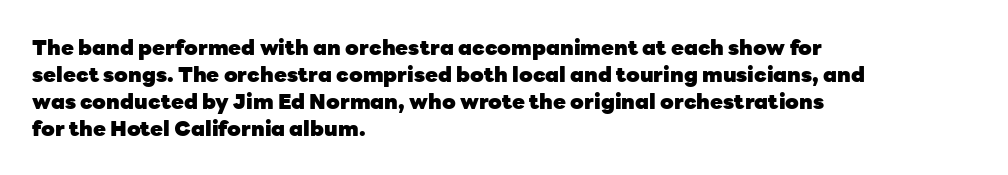
The image shows 21 px bold type, upright; set left-aligned, normal line spacing (1.29x), normal letter spacing, not underlined.
